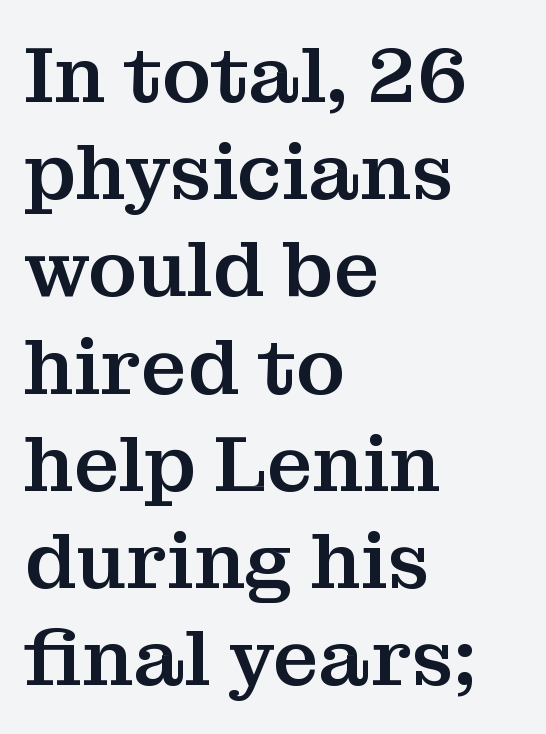
The image shows 79 px serif type, upright; set left-aligned, line spacing 1.23x, normal letter spacing, not underlined; medium stroke contrast and a medium x-height.
